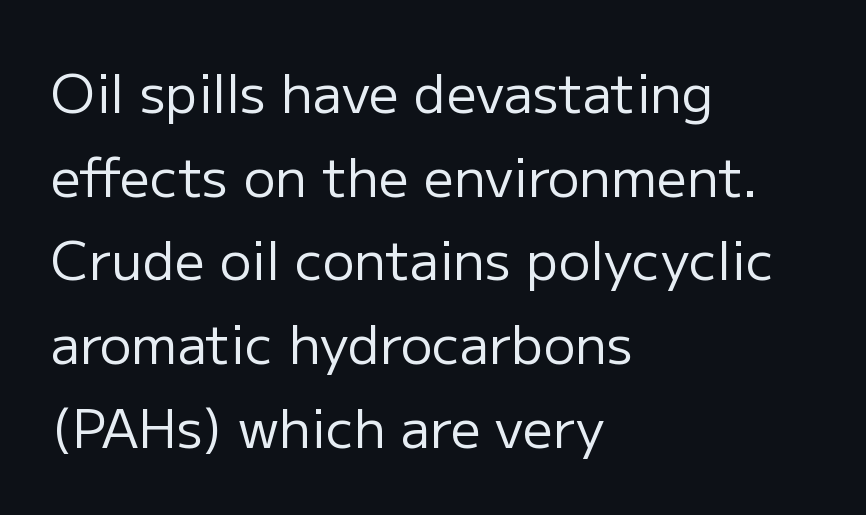
The specimen omits any rule beneath the text block's lines. The paragraph has a hard left edge and a soft right edge. Weight: in the light-to-regular range. How are the letters spaced? Ordinarily, with no added tracking. A typesetter would call this proportional, since set widths differ per character.
